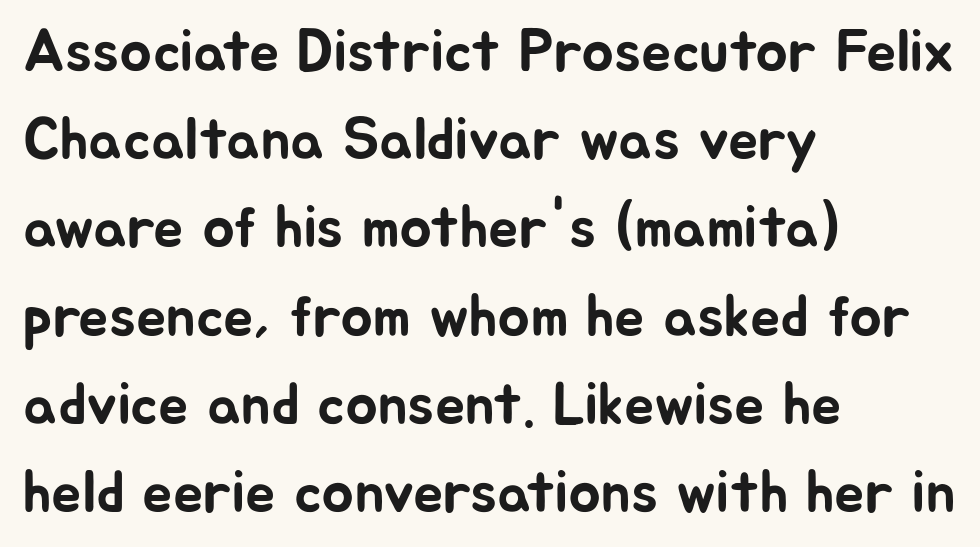
Q: Is the text italic (slanted)? A: No, it is upright.
Q: Is the typeface a serif or a sans-serif typeface? A: Sans-serif.
Q: Is the text underlined? A: No.
Q: How is the paragraph aligned? A: Left-aligned.
Q: Is the spacing between letters normal or unusually wide? A: Normal.
Q: Is the spacing between lines tight, normal or loose? A: Normal.
Q: Width (condensed, normal, or wide)? A: Normal.
Q: Stroke contrast? A: Low.
Q: x-height? A: Medium.
Q: Monospaced? A: No.
